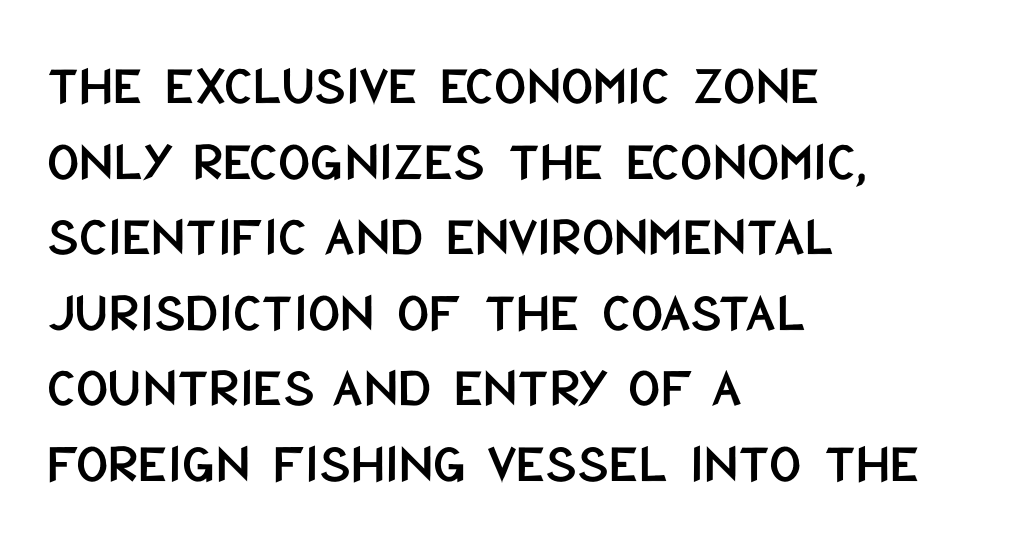
The image shows 56 px condensed sans-serif type, upright; set left-aligned, normal line spacing (1.35x), normal letter spacing, not underlined; low stroke contrast and a large x-height.
